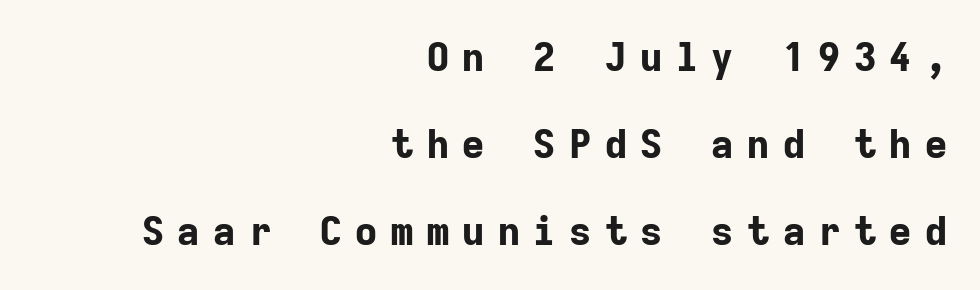
Q: Is the text bold? A: Yes.
Q: Is the text italic (slanted)? A: No, it is upright.
Q: Is the typeface a serif or a sans-serif typeface? A: Sans-serif.
Q: Is the text underlined? A: No.
Q: How is the paragraph aligned? A: Right-aligned.
Q: Is the spacing between letters normal or unusually wide? A: Unusually wide.
Q: Is the spacing between lines tight, normal or loose? A: Loose.
Q: Width (condensed, normal, or wide)? A: Normal.
Q: Stroke contrast? A: Low.
Q: x-height? A: Medium.
Q: Monospaced? A: Yes.
